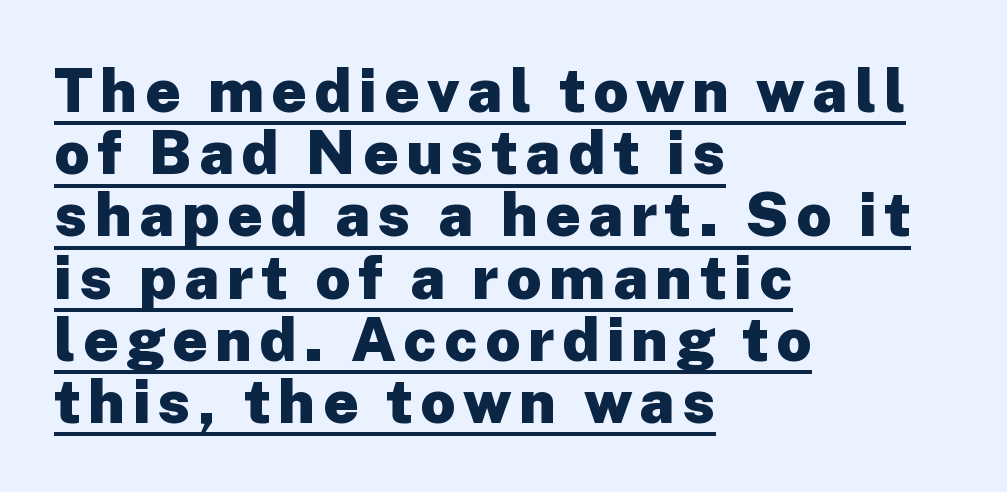
Q: Is the text bold? A: Yes.
Q: Is the text italic (slanted)? A: No, it is upright.
Q: Is the typeface a serif or a sans-serif typeface? A: Sans-serif.
Q: Is the text underlined? A: Yes.
Q: How is the paragraph aligned? A: Left-aligned.
Q: Is the spacing between lines tight, normal or loose? A: Tight.
Q: Width (condensed, normal, or wide)? A: Normal.
Q: Stroke contrast? A: Low.
Q: x-height? A: Medium.
Q: Monospaced? A: No.
